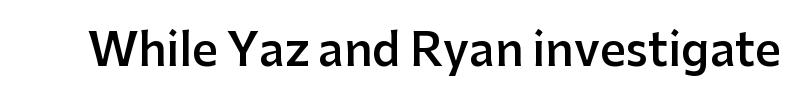
{"serif": "no", "italic": "no", "bold": "semi", "weight": "semibold", "width": "normal", "stroke_contrast": "low", "x_height": "medium", "monospaced": "no", "underline": "no", "letter_spacing": "normal", "letter_spacing_em": 0.0, "glyph_px": 45}
